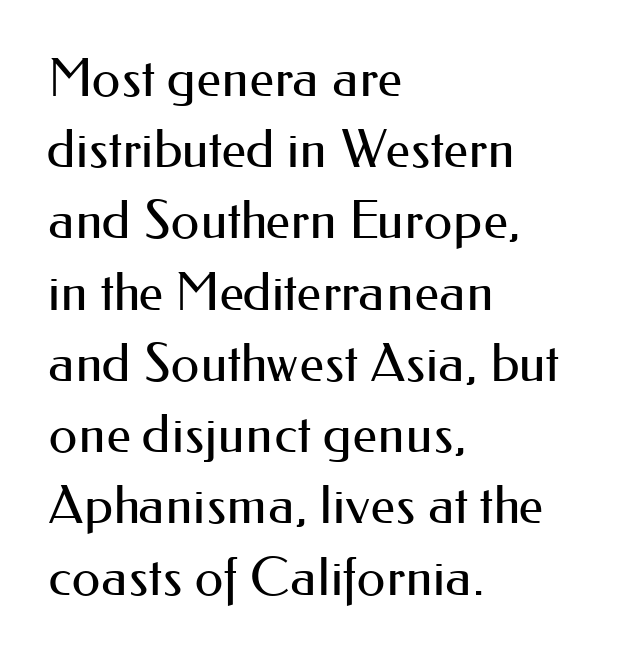
The gap between lines stays unmarked. Reading down the column, the eye jumps a familiar distance to each next line. Vertical stems look standard width or narrower in stroke. Note: no serifs on the glyphs.
